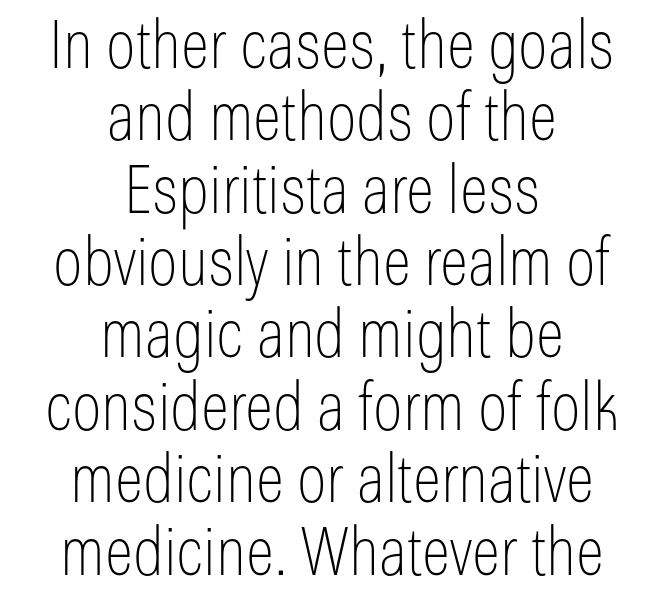
{"serif": "no", "italic": "no", "bold": "no", "weight": "thin", "width": "condensed", "stroke_contrast": "low", "x_height": "medium", "monospaced": "no", "underline": "no", "align": "center", "line_spacing": "tight", "line_spacing_ratio": 1.08, "letter_spacing": "normal", "letter_spacing_em": 0.0, "glyph_px": 67}
